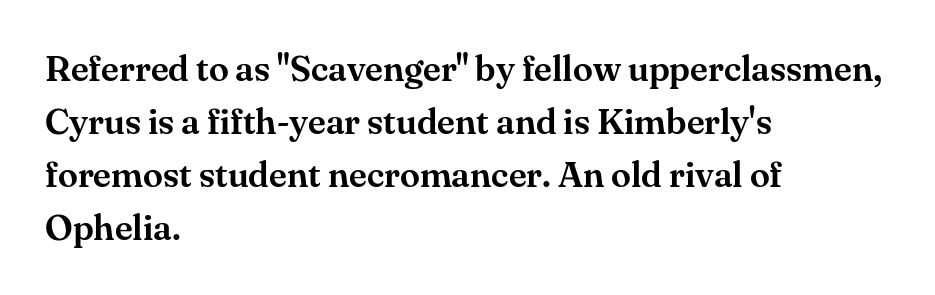
The image shows 36 px serif type, upright; set left-aligned, normal line spacing (1.47x), normal letter spacing, not underlined; medium stroke contrast and a small x-height.
